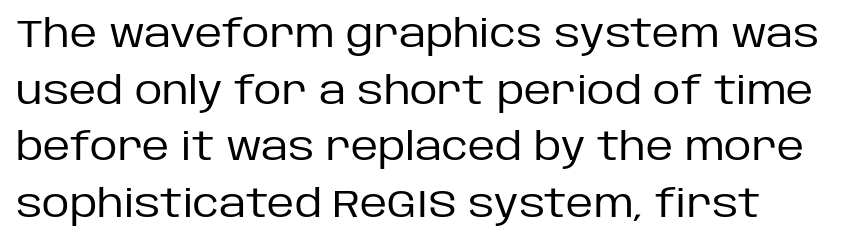
A quiet, ordinary-to-light weight characterises the typeface. The letterforms sit shoulder to shoulder at normal distance. I'd call this a sans setting — the letters go barefoot. Successive baselines arrive at the customary interval. Posture: upright roman. Type without underlining.
